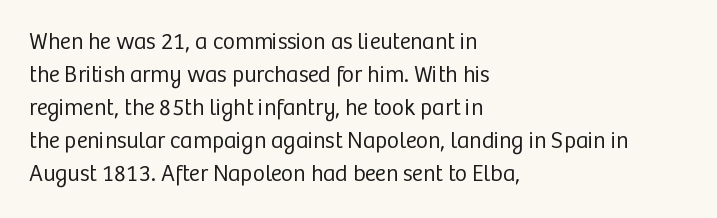
The image shows 23 px text type, upright; set left-aligned, normal line spacing (1.44x), normal letter spacing, not underlined.
